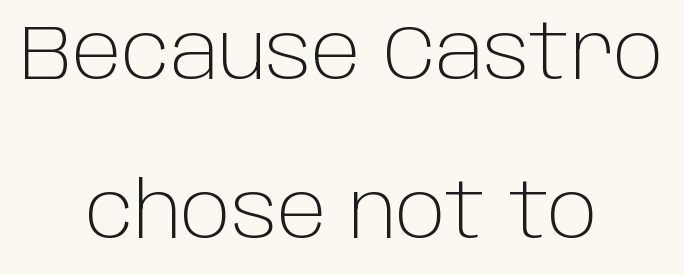
Q: Is the text bold? A: No.
Q: Is the text italic (slanted)? A: No, it is upright.
Q: Is the typeface a serif or a sans-serif typeface? A: Sans-serif.
Q: Is the text underlined? A: No.
Q: How is the paragraph aligned? A: Centered.
Q: Is the spacing between letters normal or unusually wide? A: Normal.
Q: Is the spacing between lines tight, normal or loose? A: Loose.
Q: Width (condensed, normal, or wide)? A: Normal.
Q: Stroke contrast? A: Low.
Q: x-height? A: Large.
Q: Monospaced? A: No.
